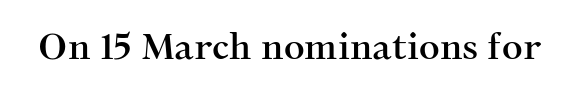
The image shows 36 px serif type, upright; set normal letter spacing, not underlined; medium stroke contrast and a medium x-height.
